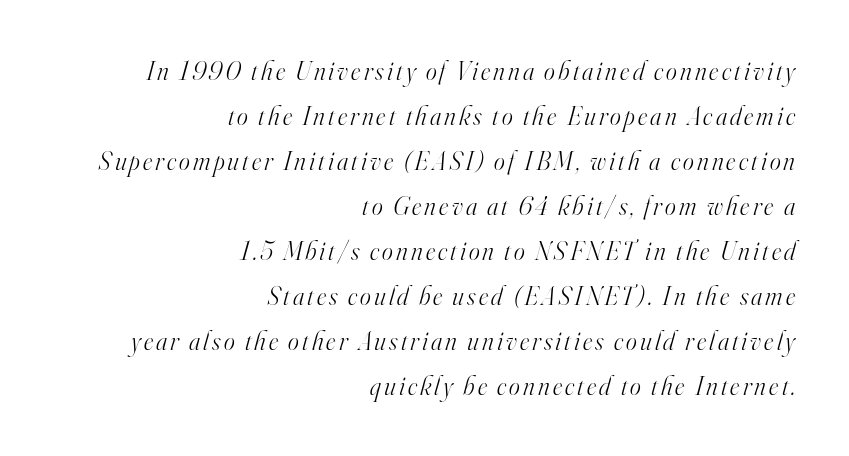
Compared with ordinary roman type, these characters are visibly tilted. The typesetting does not lean heavy: it is not bold. Unmarked baselines from the first word to the last. Leftover space on each line is placed entirely before the opening word.
